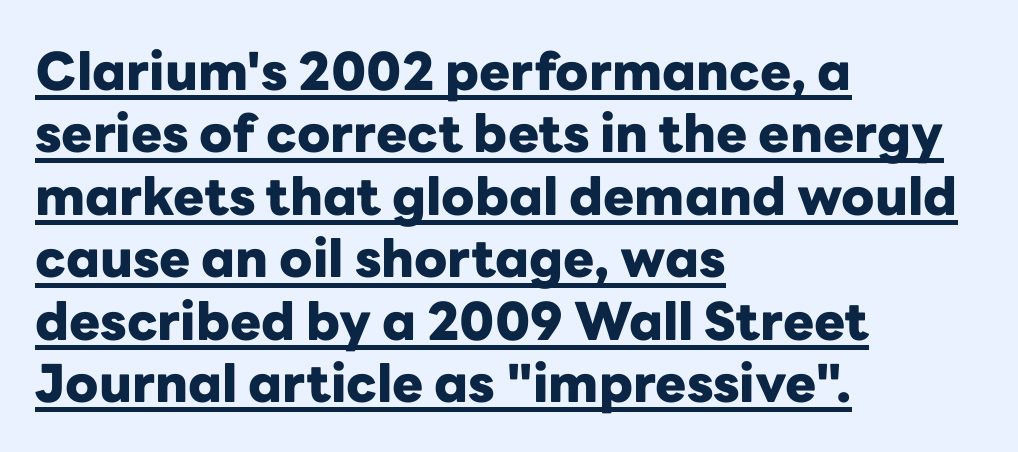
Compared with undecorated copy, this sample adds a rule below the words. When letters stand straight like this, we call the style roman or upright. The letters advance in unequal steps, a hallmark of proportional type. These lines are set flush left with a ragged right edge. Students, this is bold: see how much ink each stroke carries. Look at the tracking — it's just the regular setting, nothing added.
